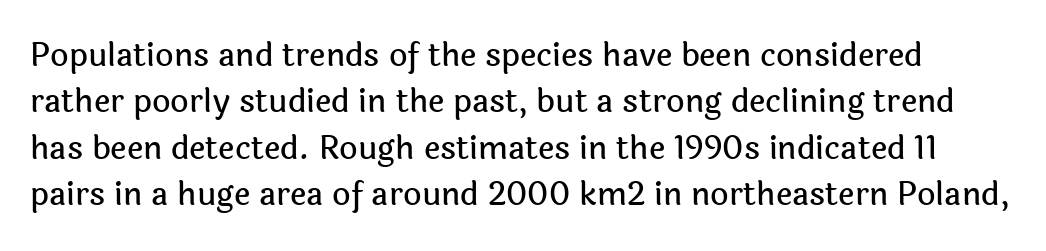
Stroke terminals: plain, sans-serif. The lettering stays uniformly vertical, giving the passage a roman look. The rendering keeps characters at their native spacing. Any mark beneath the type? The region is blank. Character widths vary here, with narrow letters taking less room than wide ones.
